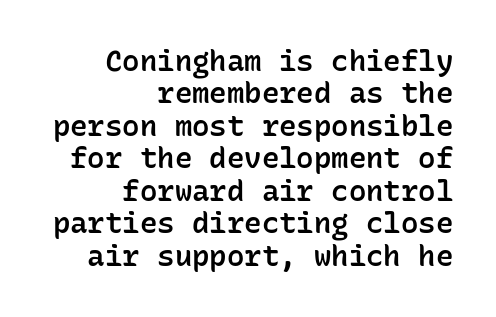
{"serif": "no", "italic": "no", "bold": "semi", "weight": "semibold", "width": "normal", "stroke_contrast": "low", "x_height": "medium", "monospaced": "yes", "underline": "no", "align": "right", "line_spacing": "tight", "line_spacing_ratio": 1.12, "letter_spacing": "normal", "letter_spacing_em": 0.0, "glyph_px": 29}
